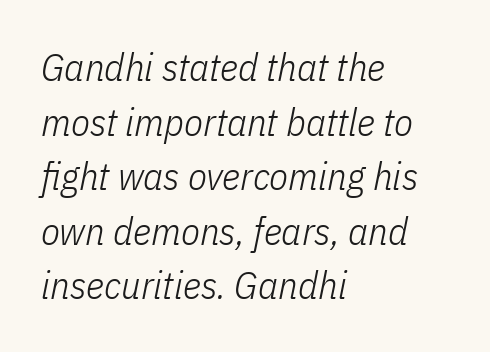
Q: Is the text bold? A: No.
Q: Is the text italic (slanted)? A: Yes, it leans right by about 11 degrees.
Q: Is the text underlined? A: No.
Q: How is the paragraph aligned? A: Left-aligned.
Q: Is the spacing between letters normal or unusually wide? A: Normal.
Q: Is the spacing between lines tight, normal or loose? A: Normal.
Q: Width (condensed, normal, or wide)? A: Condensed.
Q: Stroke contrast? A: Low.
Q: x-height? A: Medium.
Q: Monospaced? A: No.
